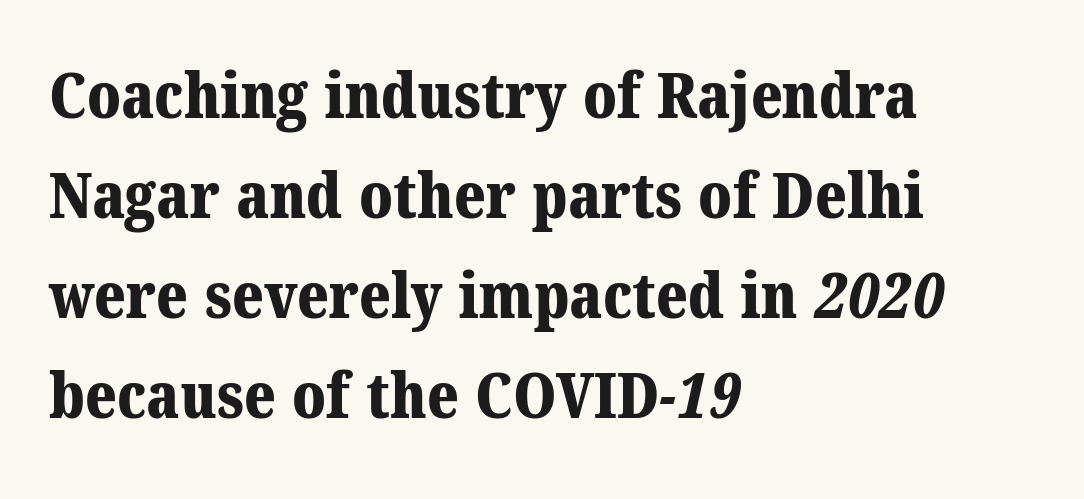
The image shows 64 px bold serif type; set left-aligned, normal line spacing (1.56x), normal letter spacing, not underlined; medium stroke contrast and a medium x-height.
